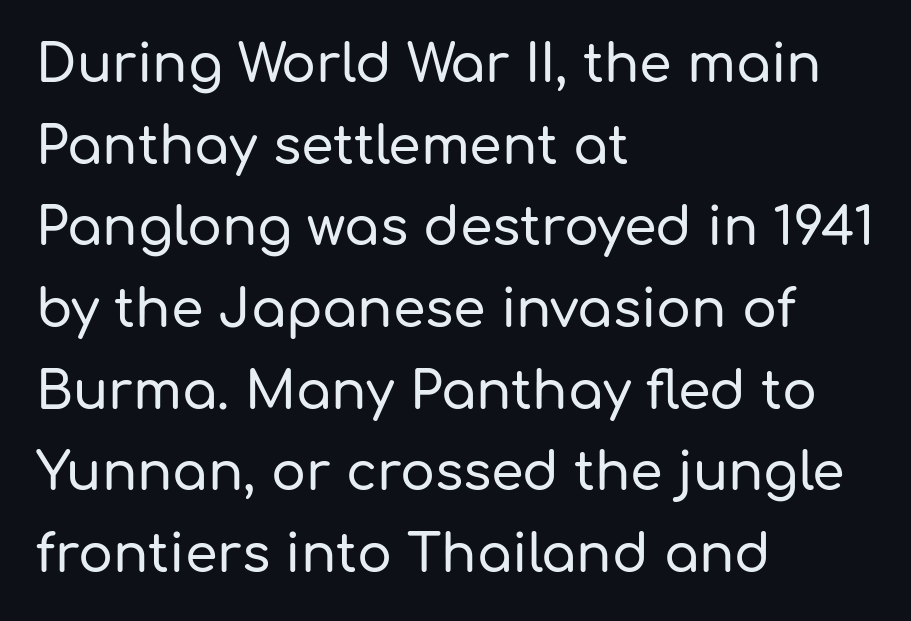
Letters rest on an invisible, unmarked baseline. Rows of type keep a routine distance in the vertical direction. A sans-serif font was chosen for this passage. Note the varied advance widths — an 'i' is clearly narrower than an 'm'. The gaps between neighbouring characters are ordinary and unremarkable. This rendering uses left alignment, leaving the right contour irregular.
